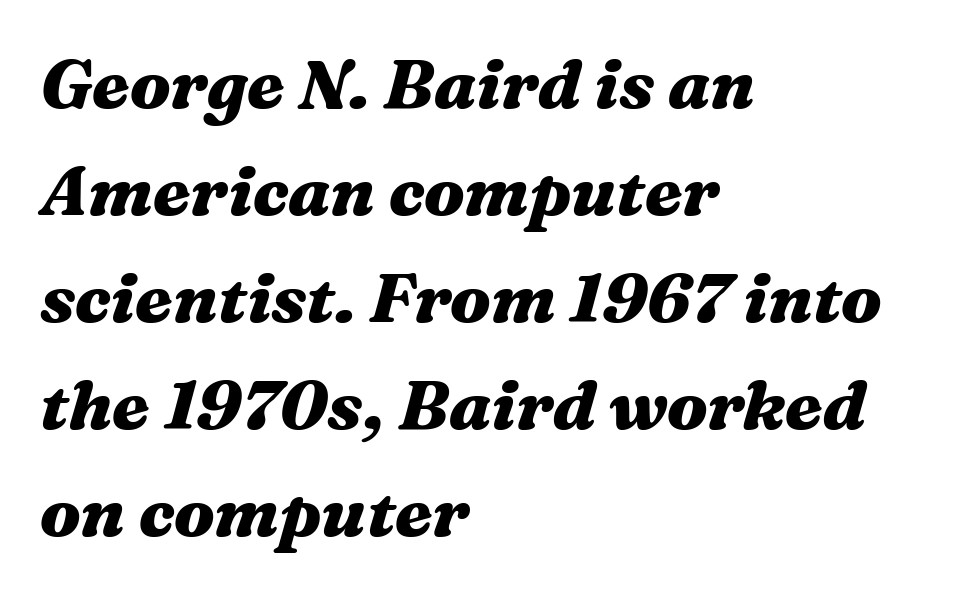
Q: Is the text bold? A: Yes.
Q: Is the text italic (slanted)? A: Yes, it leans right by about 16 degrees.
Q: Is the text underlined? A: No.
Q: How is the paragraph aligned? A: Left-aligned.
Q: Is the spacing between letters normal or unusually wide? A: Normal.
Q: Is the spacing between lines tight, normal or loose? A: Normal.
Q: Width (condensed, normal, or wide)? A: Wide.
Q: Stroke contrast? A: Medium.
Q: x-height? A: Medium.
Q: Monospaced? A: No.
